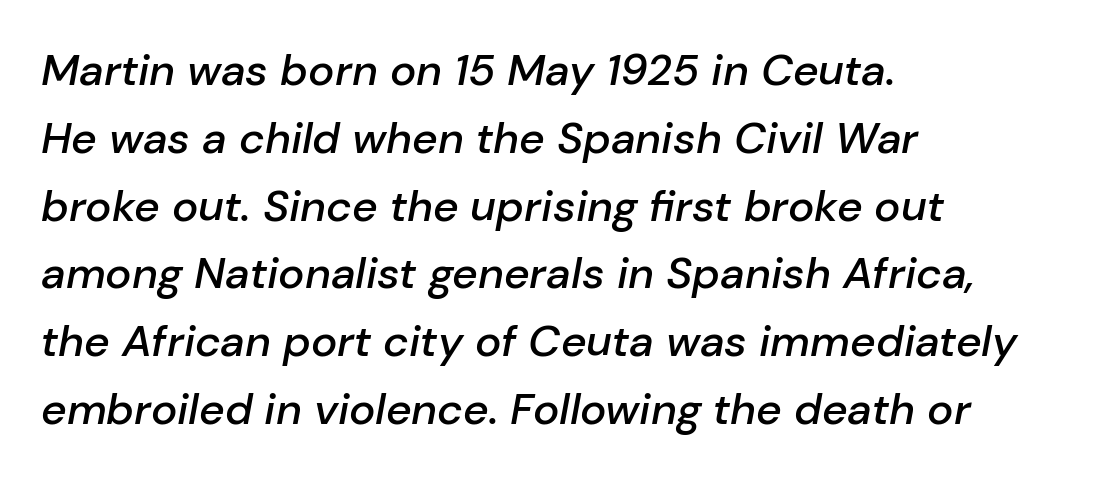
The image shows 44 px semibold type, italic (leaning right); set left-aligned, normal line spacing (1.54x), normal letter spacing, not underlined; low stroke contrast and a medium x-height.
